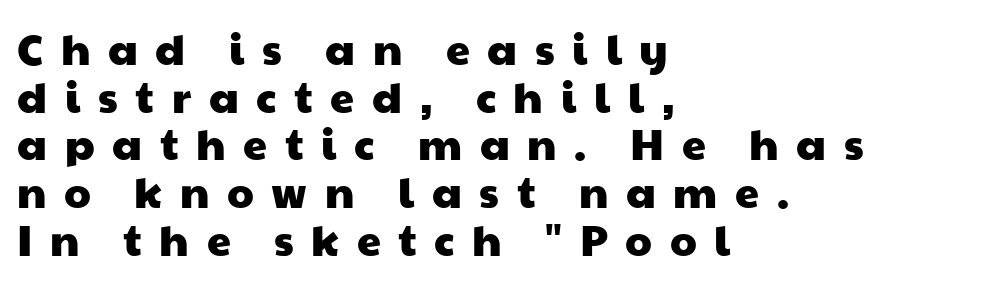
Q: Is the typeface a serif or a sans-serif typeface? A: Sans-serif.
Q: Is the text underlined? A: No.
Q: How is the paragraph aligned? A: Left-aligned.
Q: Is the spacing between letters normal or unusually wide? A: Unusually wide.
Q: Is the spacing between lines tight, normal or loose? A: Tight.
Q: Width (condensed, normal, or wide)? A: Wide.
Q: Stroke contrast? A: Low.
Q: x-height? A: Medium.
Q: Monospaced? A: No.
